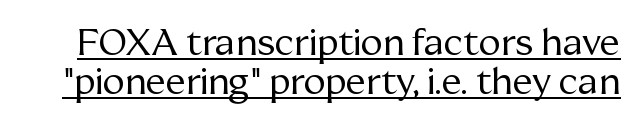
This is not heavy type; no bold has been used. The passage shown stacks its lines with hardly any gap. A typesetter would call this zero additional tracking. You can tell it's not italic because the verticals are truly vertical.
